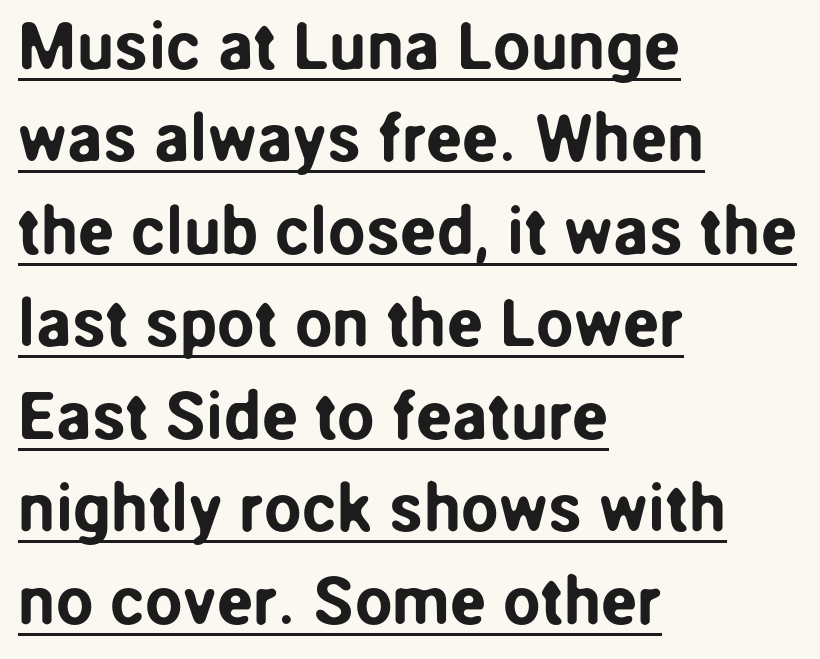
The image shows 67 px sans-serif type, upright; set left-aligned, normal line spacing (1.38x), normal letter spacing, underlined; low stroke contrast and a medium x-height.
